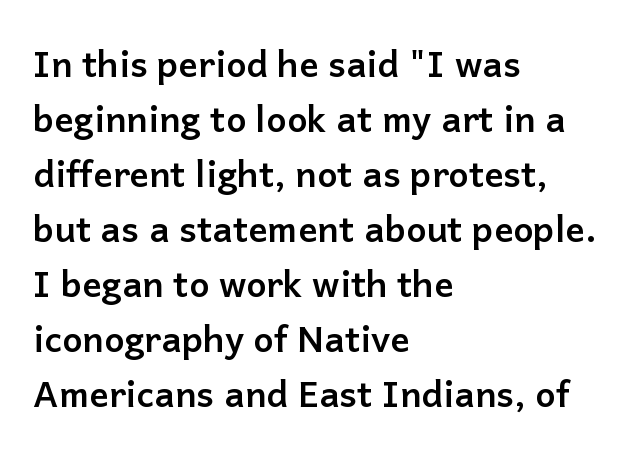
{"serif": "no", "italic": "no", "bold": "yes", "weight": "semibold", "width": "normal", "stroke_contrast": "low", "x_height": "medium", "monospaced": "no", "underline": "no", "align": "left", "line_spacing": "normal", "line_spacing_ratio": 1.53, "letter_spacing": "normal", "letter_spacing_em": 0.0, "glyph_px": 36}
